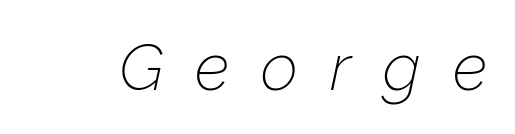
The image shows 65 px thin type, italic (leaning right); set unusually wide letter spacing (+0.49 em), not underlined; low stroke contrast and a medium x-height.
